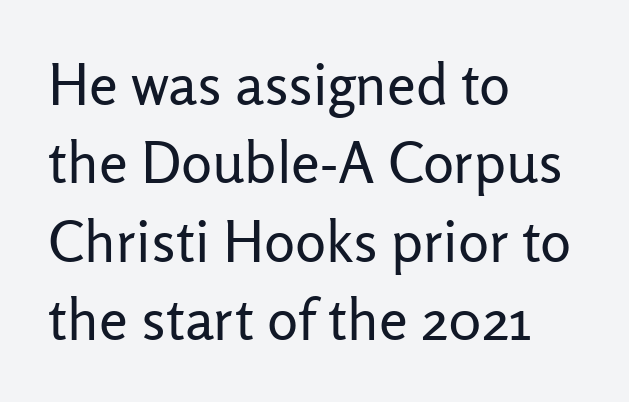
{"serif": "no", "italic": "no", "bold": "no", "weight": "regular", "width": "normal", "stroke_contrast": "low", "x_height": "medium", "monospaced": "no", "underline": "no", "align": "left", "line_spacing": "normal", "line_spacing_ratio": 1.35, "letter_spacing": "normal", "letter_spacing_em": 0.0, "glyph_px": 58}
